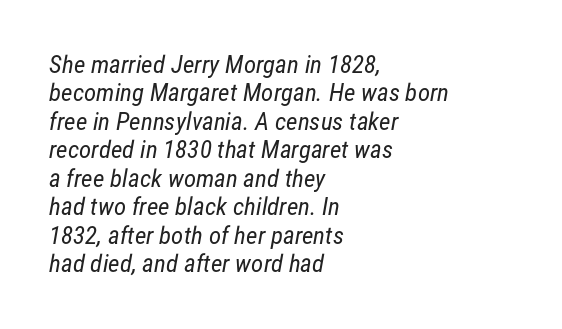
This sample is left-justified, so line endings fall wherever the words run out. The line texture is even and compact thanks to regular tracking. Regarding leading, the lines here are crowded together. Letters rest on an invisible, unmarked baseline. Bold? No — there's no thickening of the strokes.
